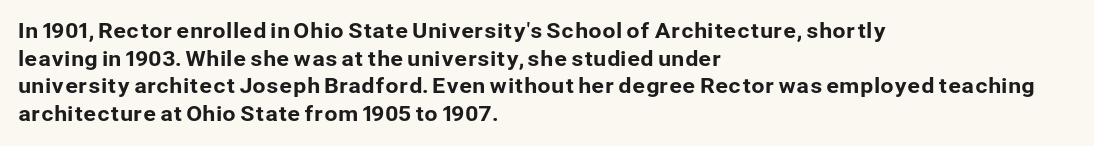
Every character sits straight up, as roman type does. Decoration check: the copy has no underline. A normal amount of white space separates one row of letters from the next. The passage shown has conventional tracking throughout.
